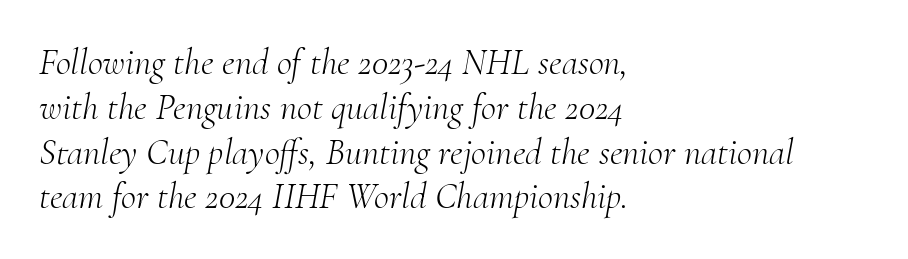
{"serif": "yes", "italic": "yes", "lean": "right", "slant_degrees": 10, "bold": "no", "weight": "light", "width": "normal", "stroke_contrast": "medium", "x_height": "small", "monospaced": "no", "underline": "no", "align": "left", "line_spacing_ratio": 1.21, "letter_spacing": "normal", "letter_spacing_em": 0.0, "glyph_px": 37}
